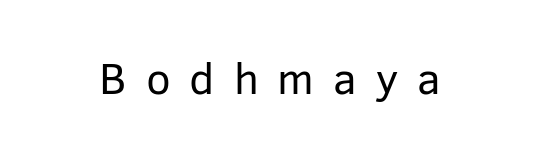
Tall strokes in this sample are plumb rather than angled. The text was rendered using a sans face with plain stroke endings. The passage shown is not bold in any degree. The specimen omits any rule beneath the text block's lines. There is plenty of visible air inserted between adjacent glyphs.
